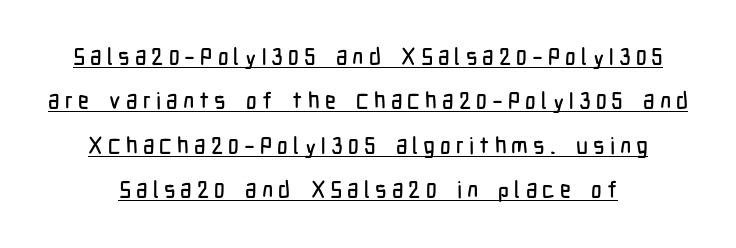
Q: Is the text italic (slanted)? A: No, it is upright.
Q: Is the text underlined? A: Yes.
Q: Is the spacing between letters normal or unusually wide? A: Unusually wide.
Q: Is the spacing between lines tight, normal or loose? A: Loose.
